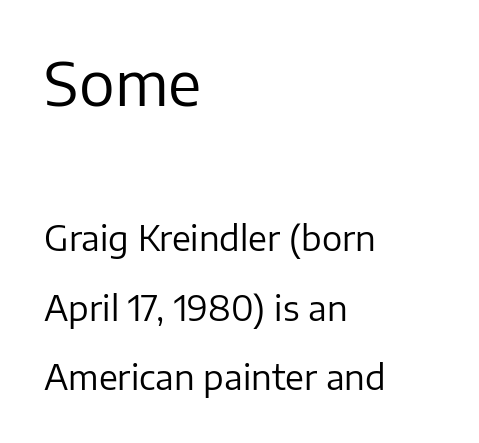
The image shows 60 px regular-weight sans-serif type, upright; set left-aligned, loose line spacing (2.05x), normal letter spacing, not underlined; the first (top) block is 1.76x larger; low stroke contrast and a medium x-height.
